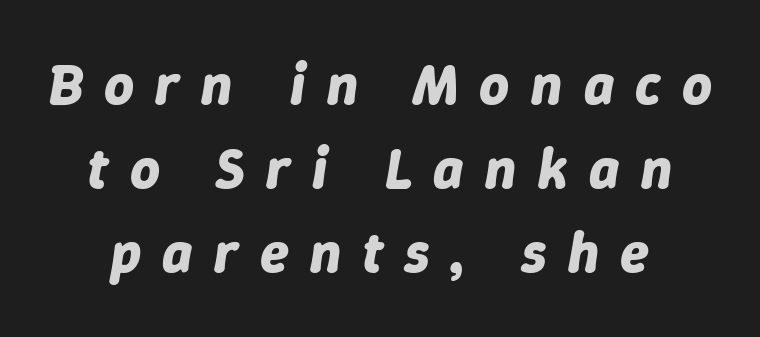
The image shows 58 px bold type, italic (leaning right); set normal line spacing (1.45x), unusually wide letter spacing (+0.37 em), not underlined; low stroke contrast and a medium x-height.
